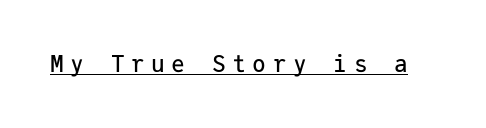
{"italic": "no", "underline": "yes", "letter_spacing": "wide", "letter_spacing_em": 0.28, "glyph_px": 23}
